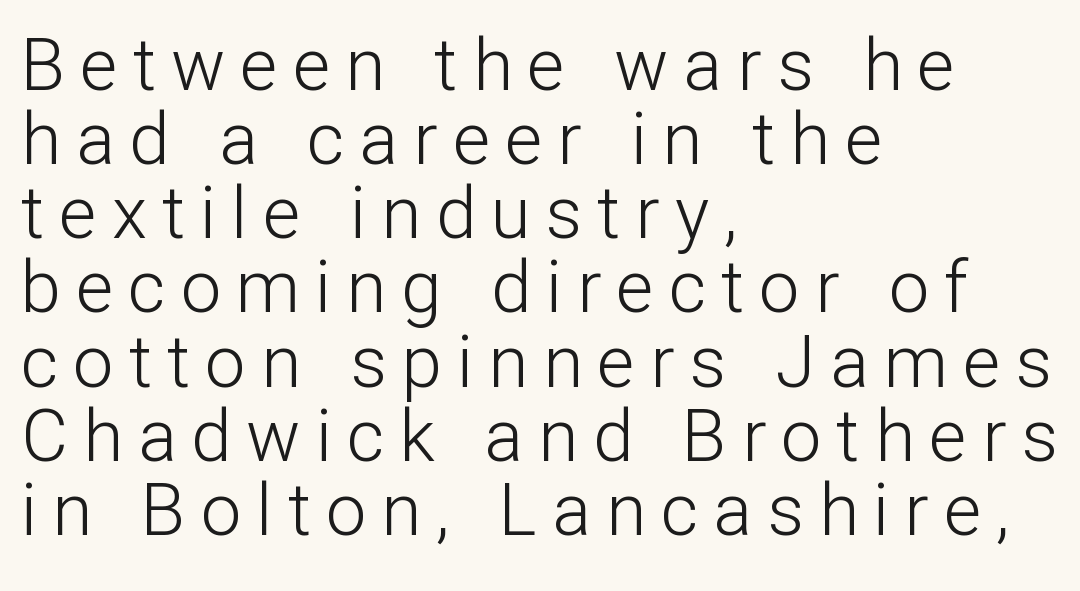
Q: Is the text bold? A: No.
Q: Is the text italic (slanted)? A: No, it is upright.
Q: Is the typeface a serif or a sans-serif typeface? A: Sans-serif.
Q: Is the text underlined? A: No.
Q: How is the paragraph aligned? A: Left-aligned.
Q: Is the spacing between letters normal or unusually wide? A: Unusually wide.
Q: Is the spacing between lines tight, normal or loose? A: Tight.
Q: Width (condensed, normal, or wide)? A: Normal.
Q: Stroke contrast? A: Low.
Q: x-height? A: Medium.
Q: Monospaced? A: No.
